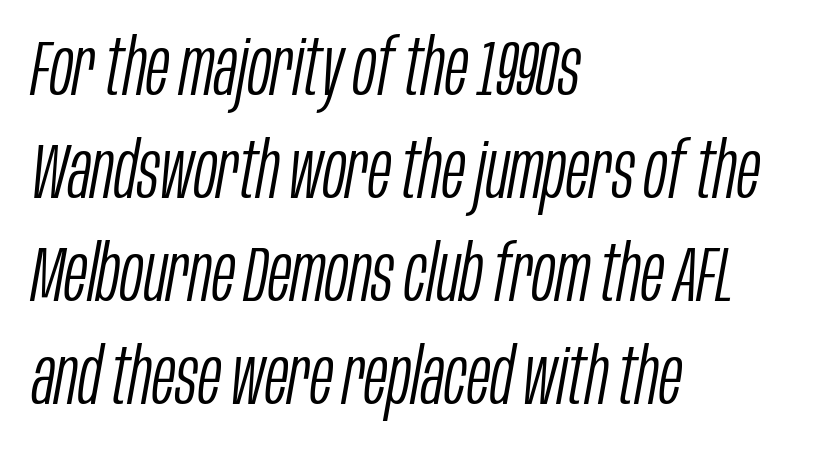
The image shows 78 px light, condensed type, italic (leaning right); set left-aligned, normal line spacing (1.32x), normal letter spacing, not underlined; low stroke contrast and a large x-height.
